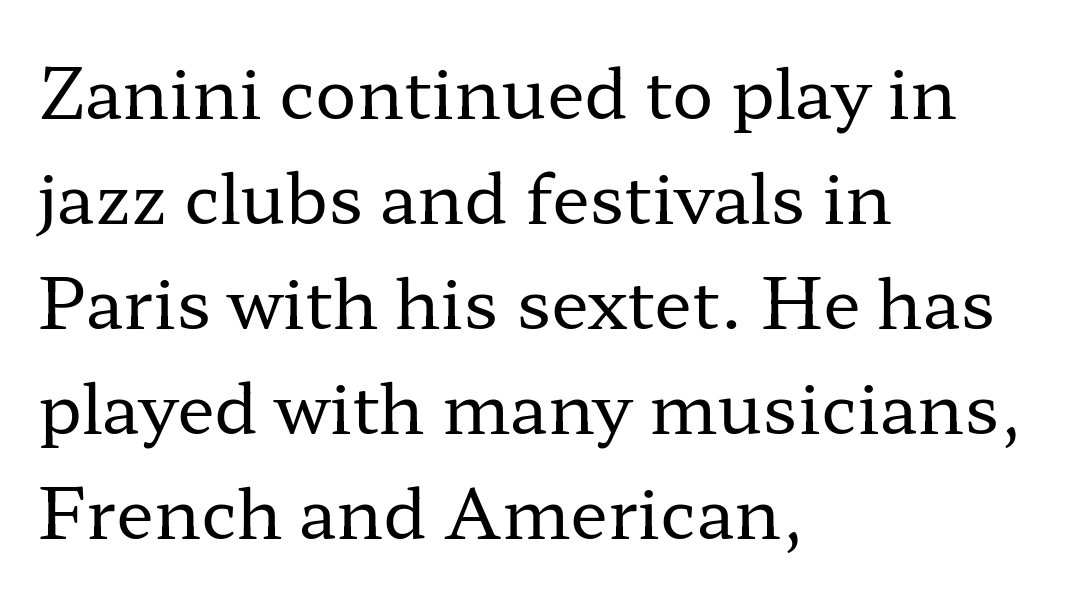
The image shows 69 px regular-weight, wide serif type, upright; set left-aligned, normal line spacing (1.52x), normal letter spacing, not underlined; low stroke contrast and a medium x-height.
